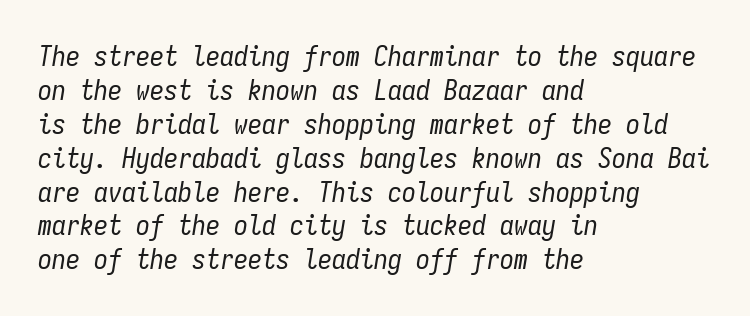
{"italic": "yes", "lean": "right", "slant_degrees": 9, "bold": "no", "weight": "regular", "width": "condensed", "stroke_contrast": "low", "x_height": "medium", "monospaced": "yes", "underline": "no", "align": "left", "line_spacing_ratio": 1.21, "letter_spacing": "normal", "letter_spacing_em": 0.0, "glyph_px": 28}
